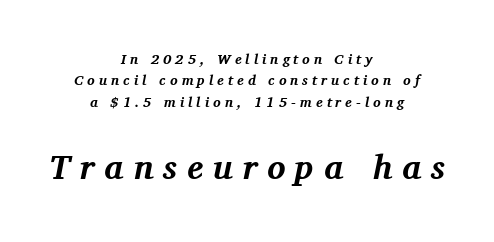
{"serif": "yes", "italic": "yes", "lean": "right", "slant_degrees": 11, "bold": "yes", "weight": "bold", "width": "normal", "stroke_contrast": "medium", "x_height": "medium", "monospaced": "no", "underline": "no", "align": "center", "line_spacing": "normal", "line_spacing_ratio": 1.53, "letter_spacing": "wide", "letter_spacing_em": 0.29, "larger_block": "second", "size_ratio": 2.43, "glyph_px": 34}
